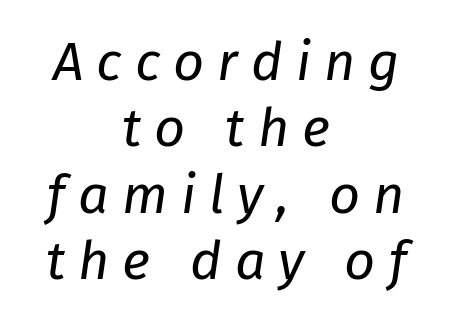
The image shows 54 px regular-weight type, italic (leaning right); set centered, line spacing 1.23x, unusually wide letter spacing (+0.24 em), not underlined; low stroke contrast and a medium x-height.
